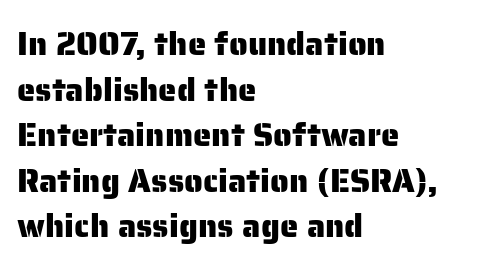
Q: Is the text italic (slanted)? A: No, it is upright.
Q: Is the typeface a serif or a sans-serif typeface? A: Sans-serif.
Q: Is the text underlined? A: No.
Q: How is the paragraph aligned? A: Left-aligned.
Q: Is the spacing between letters normal or unusually wide? A: Normal.
Q: Is the spacing between lines tight, normal or loose? A: Normal.
Q: Width (condensed, normal, or wide)? A: Normal.
Q: Stroke contrast? A: Low.
Q: x-height? A: Medium.
Q: Monospaced? A: No.
